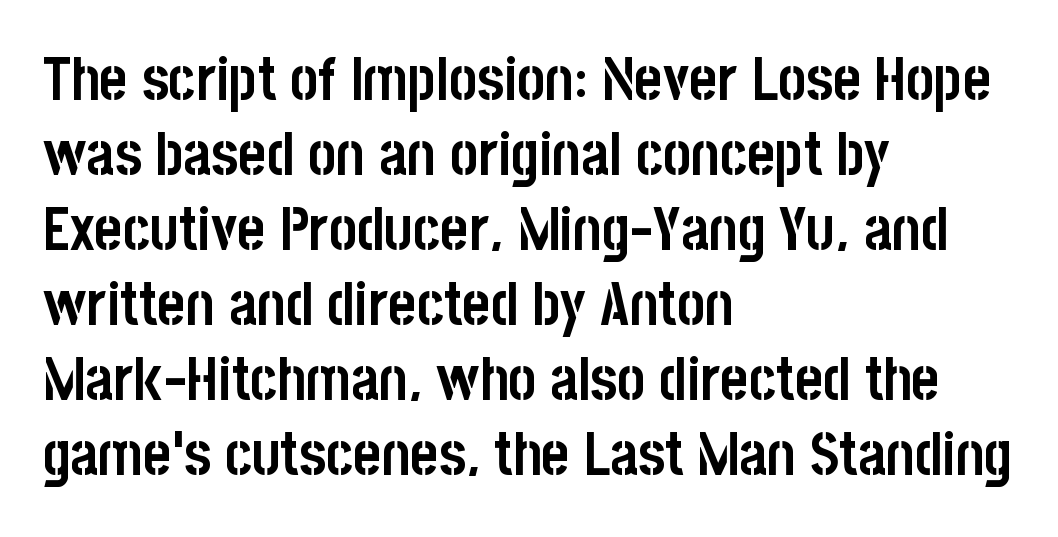
Q: Is the text bold? A: Yes.
Q: Is the text italic (slanted)? A: No, it is upright.
Q: Is the typeface a serif or a sans-serif typeface? A: Sans-serif.
Q: Is the text underlined? A: No.
Q: How is the paragraph aligned? A: Left-aligned.
Q: Is the spacing between letters normal or unusually wide? A: Normal.
Q: Is the spacing between lines tight, normal or loose? A: Normal.
Q: Width (condensed, normal, or wide)? A: Condensed.
Q: Stroke contrast? A: Low.
Q: x-height? A: Large.
Q: Monospaced? A: No.
